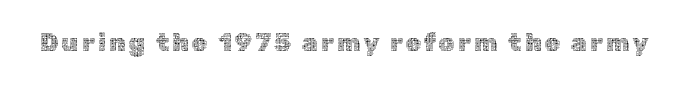
The image shows 25 px text type, upright; set not underlined.
